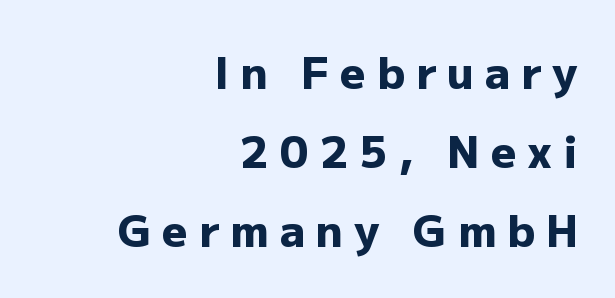
{"serif": "no", "italic": "no", "bold": "yes", "weight": "heavy", "width": "normal", "stroke_contrast": "low", "x_height": "medium", "monospaced": "no", "underline": "no", "align": "right", "line_spacing_ratio": 1.8, "letter_spacing": "wide", "letter_spacing_em": 0.25, "glyph_px": 44}
